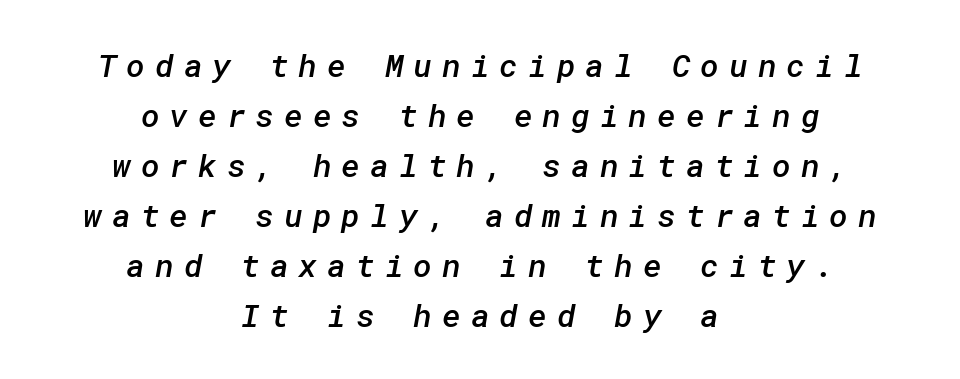
The line-height multiplier appears to be the usual default. Words float on clear page, feet unadorned. Each letter's strokes conclude bluntly, with no projecting serifs. Moderately thickened strokes mark this as semibold type.
